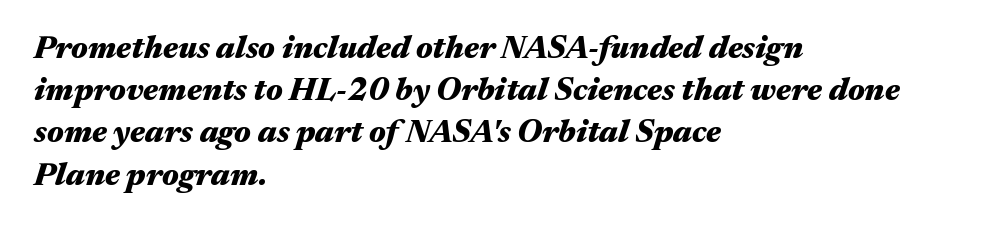
The passage is arranged the way most books set body copy — flush left. The characters look thick and weighty, a clear bold. Normally led — the rows are evenly, conventionally spaced. Just letters on the line, the space beneath them empty.
